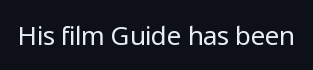
{"italic": "no", "bold": "no", "underline": "no", "letter_spacing": "normal", "letter_spacing_em": 0.0, "glyph_px": 26}
